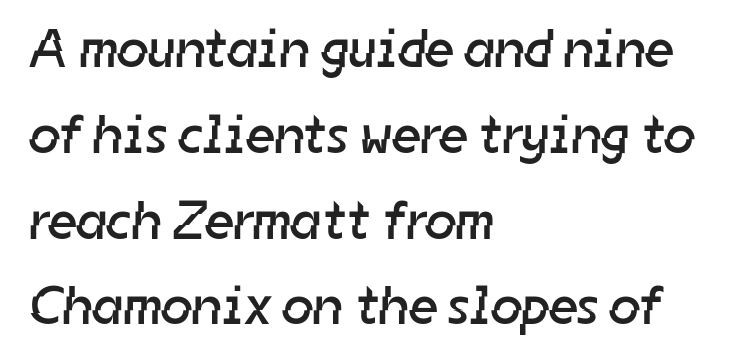
The image shows 55 px regular-weight sans-serif type; set left-aligned, normal line spacing (1.56x), normal letter spacing, not underlined; low stroke contrast and a medium x-height.
